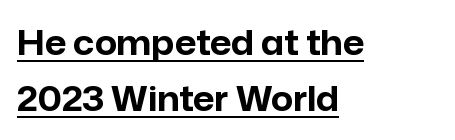
Q: Is the text bold? A: Yes.
Q: Is the text italic (slanted)? A: No, it is upright.
Q: Is the typeface a serif or a sans-serif typeface? A: Sans-serif.
Q: Is the text underlined? A: Yes.
Q: How is the paragraph aligned? A: Left-aligned.
Q: Is the spacing between letters normal or unusually wide? A: Normal.
Q: Is the spacing between lines tight, normal or loose? A: Normal.
Q: Width (condensed, normal, or wide)? A: Normal.
Q: Stroke contrast? A: Low.
Q: x-height? A: Medium.
Q: Monospaced? A: No.
